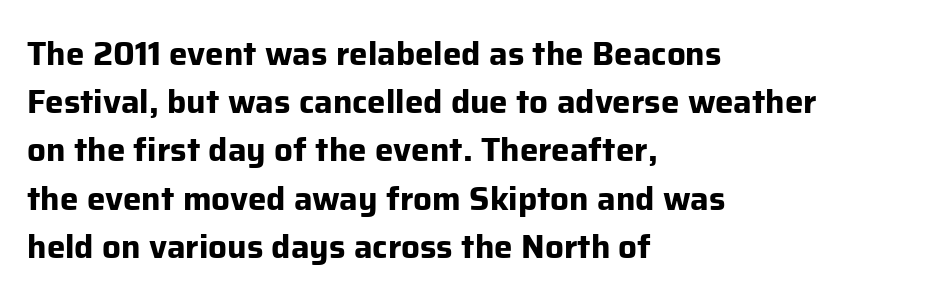
The face used here is proportionally spaced, like ordinary book or web type. Reading down the column, the eye jumps a familiar distance to each next line. The specimen reads as upright at a glance. The designer went with a sans here, leaving each stem footless. If you drew a ruler down the left edge, every line would touch it.
